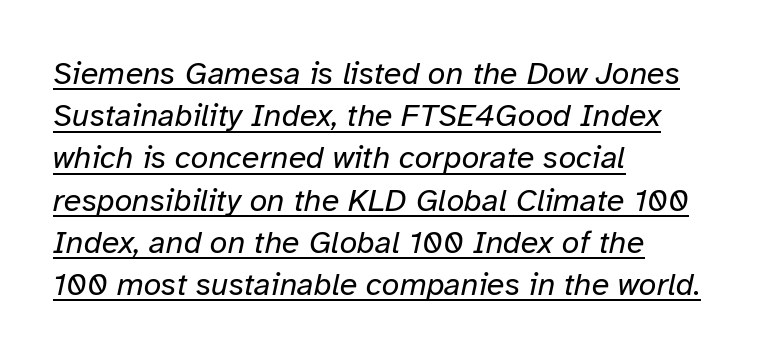
The image shows 32 px regular-weight type, italic (leaning right); set left-aligned, normal line spacing (1.32x), normal letter spacing, underlined; low stroke contrast and a medium x-height.
